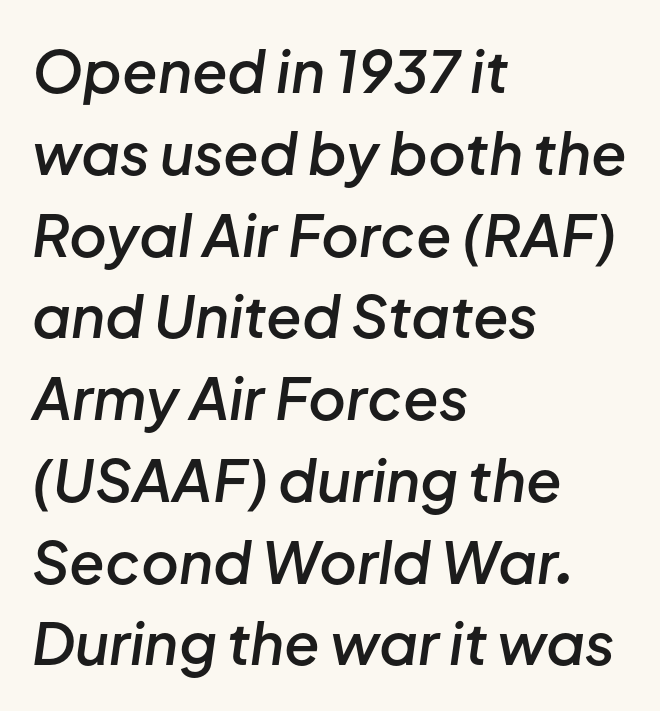
The image shows 58 px semibold type, italic (leaning right); set left-aligned, normal line spacing (1.41x), normal letter spacing, not underlined; low stroke contrast and a medium x-height.
